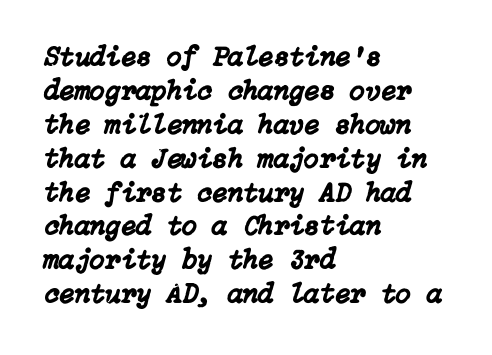
This rendering features lettering with no underline. Caption: multi-line text, flush left, ragged right. Characters are canted at an angle relative to the baseline's perpendicular. Inter-character spacing is left at the font's built-in metrics.
